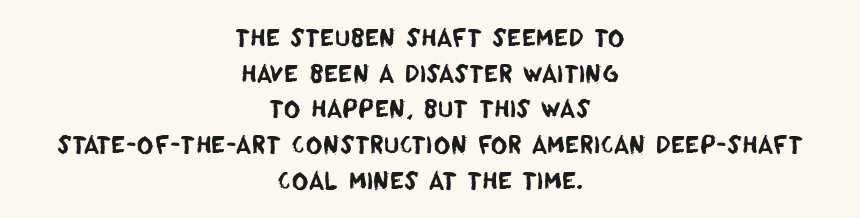
Q: Is the text underlined? A: No.
Q: How is the paragraph aligned? A: Centered.
Q: Is the spacing between letters normal or unusually wide? A: Normal.
Q: Is the spacing between lines tight, normal or loose? A: Normal.
